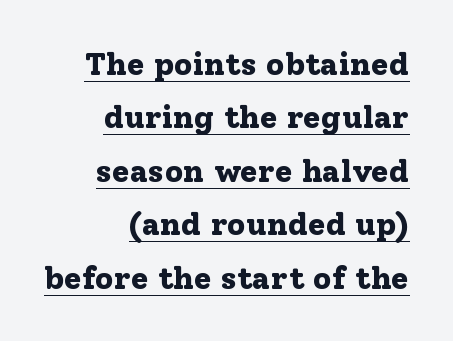
The image shows 32 px bold serif type, upright; set right-aligned, normal line spacing (1.67x), normal letter spacing, underlined; low stroke contrast and a medium x-height.
